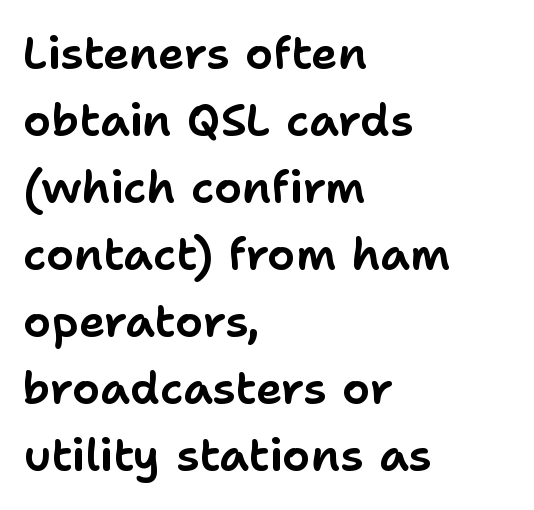
Underline: absent. A typesetter would label this face a sans. Layout note: lines flush left. Note the varied advance widths — an 'i' is clearly narrower than an 'm'. Vertically, the passage feels balanced, rows spaced as you'd expect.
